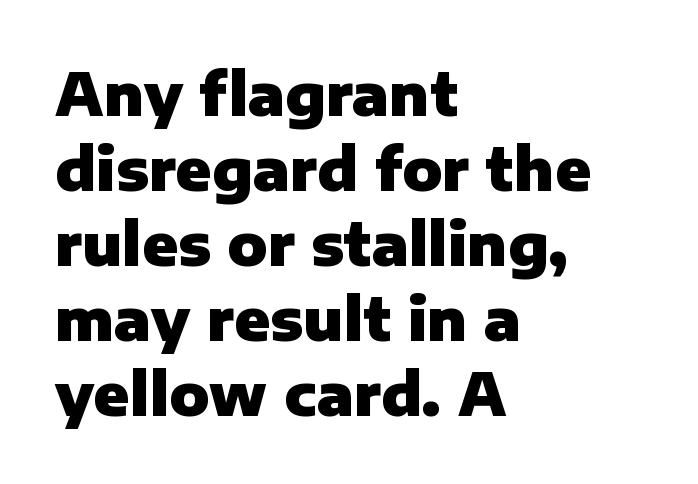
Q: Is the text bold? A: Yes.
Q: Is the text italic (slanted)? A: No, it is upright.
Q: Is the typeface a serif or a sans-serif typeface? A: Sans-serif.
Q: Is the text underlined? A: No.
Q: How is the paragraph aligned? A: Left-aligned.
Q: Is the spacing between letters normal or unusually wide? A: Normal.
Q: Is the spacing between lines tight, normal or loose? A: Normal.
Q: Width (condensed, normal, or wide)? A: Normal.
Q: Stroke contrast? A: Low.
Q: x-height? A: Medium.
Q: Monospaced? A: No.
